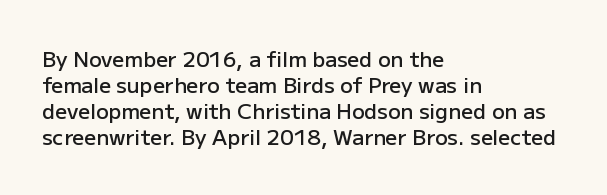
Q: Is the text bold? A: Semi-bold.
Q: Is the text italic (slanted)? A: No, it is upright.
Q: Is the text underlined? A: No.
Q: How is the paragraph aligned? A: Left-aligned.
Q: Is the spacing between letters normal or unusually wide? A: Normal.
